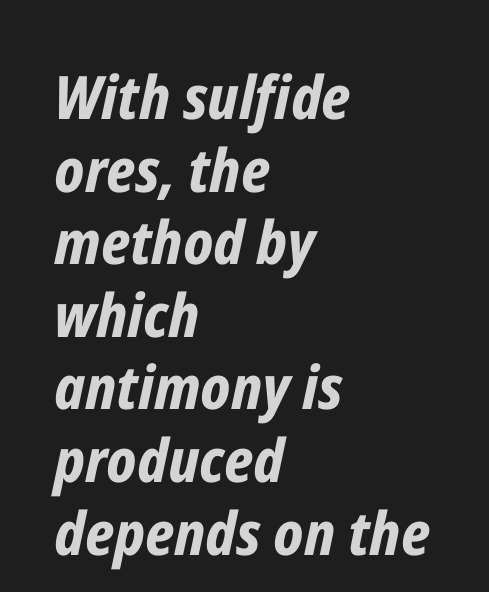
The image shows 60 px bold, condensed type, italic (leaning right); set left-aligned, line spacing 1.21x, normal letter spacing, not underlined; low stroke contrast and a medium x-height.
